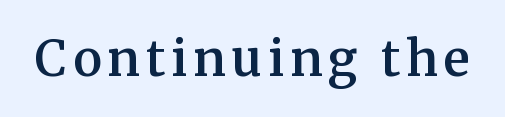
Q: Is the text bold? A: Semi-bold.
Q: Is the text italic (slanted)? A: No, it is upright.
Q: Is the typeface a serif or a sans-serif typeface? A: Serif.
Q: Is the text underlined? A: No.
Q: Width (condensed, normal, or wide)? A: Normal.
Q: Stroke contrast? A: Medium.
Q: x-height? A: Medium.
Q: Monospaced? A: No.
